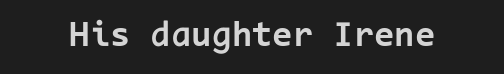
{"serif": "no", "italic": "no", "bold": "yes", "weight": "bold", "width": "normal", "stroke_contrast": "low", "x_height": "medium", "monospaced": "yes", "underline": "no", "letter_spacing": "normal", "letter_spacing_em": 0.0, "glyph_px": 37}
